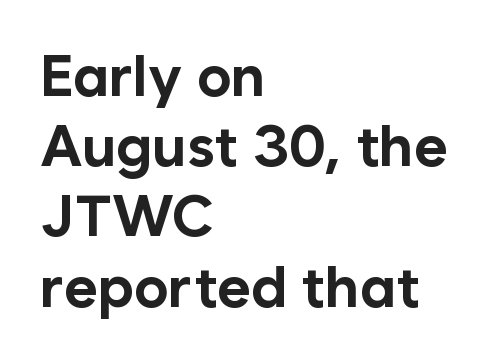
{"serif": "no", "italic": "no", "bold": "yes", "weight": "bold", "width": "normal", "stroke_contrast": "low", "x_height": "medium", "monospaced": "no", "underline": "no", "align": "left", "line_spacing_ratio": 1.21, "letter_spacing": "normal", "letter_spacing_em": 0.0, "glyph_px": 58}
